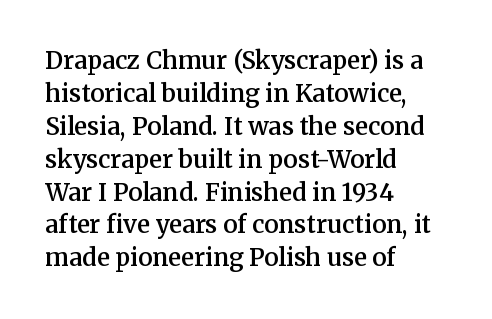
The image shows 24 px text type, upright; set left-aligned, normal line spacing (1.37x), normal letter spacing, not underlined.
